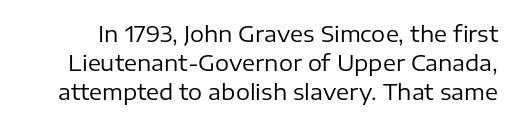
Q: Is the text bold? A: No.
Q: Is the text italic (slanted)? A: No, it is upright.
Q: Is the text underlined? A: No.
Q: Is the spacing between letters normal or unusually wide? A: Normal.
Q: Is the spacing between lines tight, normal or loose? A: Normal.
